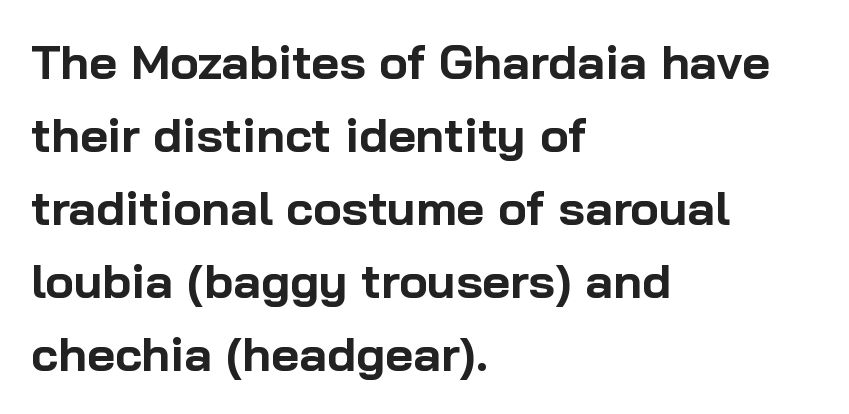
The image shows 48 px bold sans-serif type, upright; set left-aligned, normal line spacing (1.52x), normal letter spacing, not underlined; low stroke contrast and a medium x-height.
